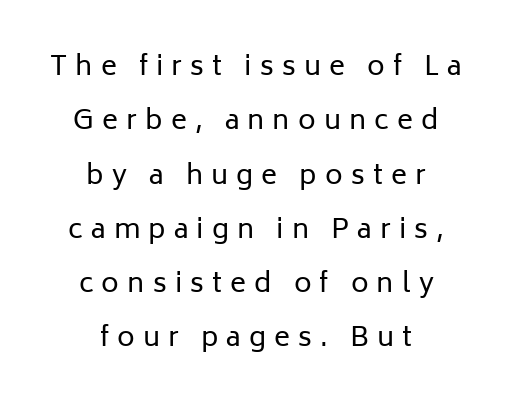
Q: Is the text bold? A: No.
Q: Is the text italic (slanted)? A: No, it is upright.
Q: Is the text underlined? A: No.
Q: How is the paragraph aligned? A: Centered.
Q: Is the spacing between letters normal or unusually wide? A: Unusually wide.
Q: Is the spacing between lines tight, normal or loose? A: Loose.
